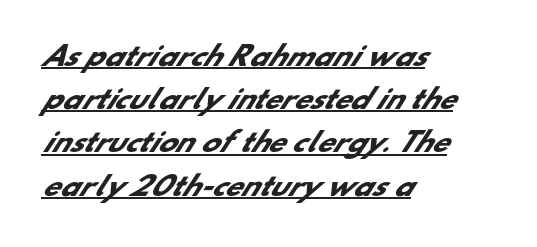
The image shows 27 px bold type; set left-aligned, normal line spacing (1.6x), normal letter spacing, underlined.
